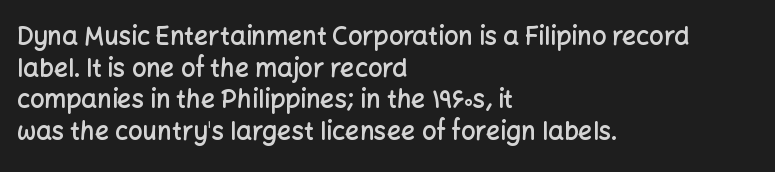
A semibold gives these letters moderate extra thickness, short of bold. The vertical gap from one line to the next is medium. The axis of the letterforms is exactly vertical. A typesetter would call this zero additional tracking. Plain, unruled lines of type. Leftover space on each line is placed entirely after the last word.
